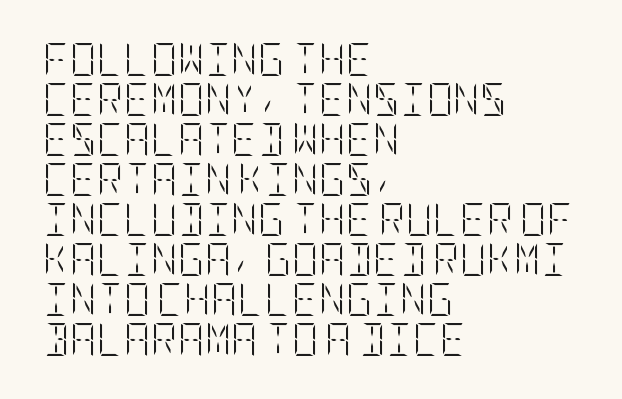
Left-aligned paragraph, ragged on the right. The passage shown is not underscored anywhere. Stems here are at most as thick as an everyday book face. Unlike italic type, these characters show no tilt at all.
